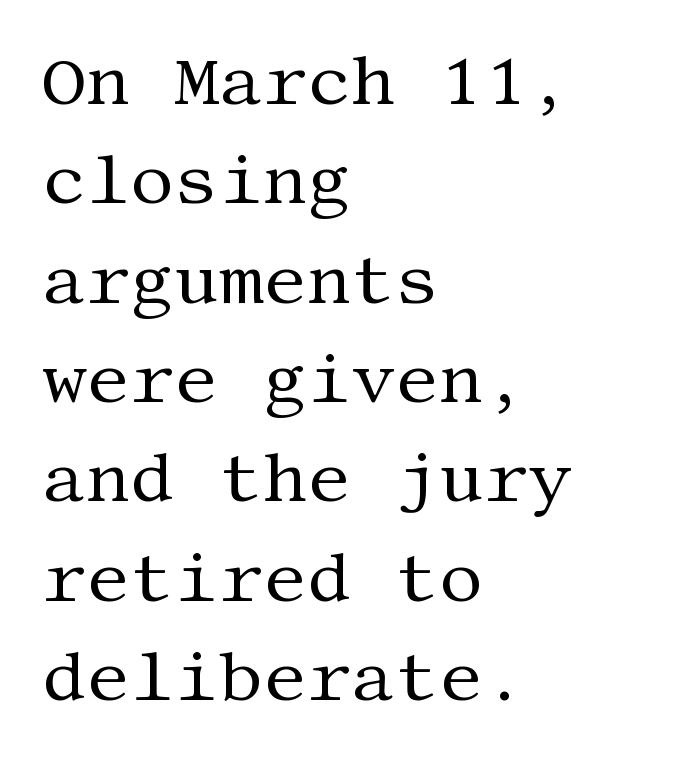
{"serif": "yes", "italic": "no", "bold": "no", "weight": "regular", "width": "normal", "stroke_contrast": "medium", "x_height": "large", "underline": "no", "align": "left", "line_spacing": "normal", "line_spacing_ratio": 1.44, "letter_spacing": "normal", "letter_spacing_em": 0.0, "glyph_px": 69}
